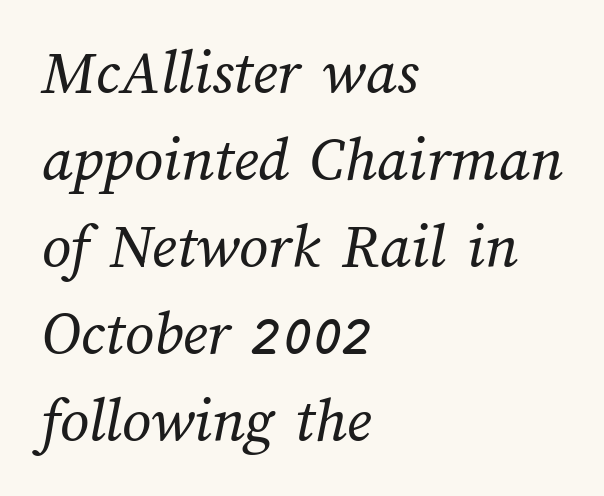
{"bold": "no", "weight": "regular", "width": "normal", "stroke_contrast": "medium", "x_height": "medium", "monospaced": "no", "underline": "no", "align": "left", "line_spacing": "normal", "line_spacing_ratio": 1.36, "letter_spacing": "normal", "letter_spacing_em": 0.0, "glyph_px": 64}
